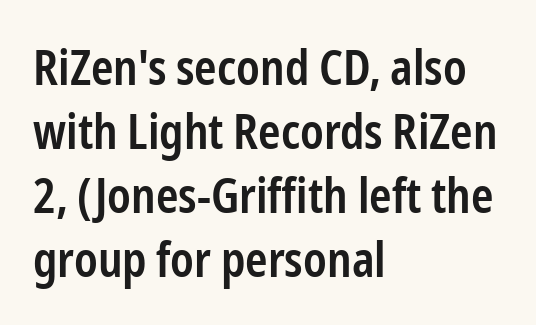
{"serif": "no", "italic": "no", "bold": "semi", "weight": "semibold", "width": "condensed", "stroke_contrast": "low", "x_height": "medium", "monospaced": "no", "underline": "no", "align": "left", "line_spacing": "normal", "line_spacing_ratio": 1.33, "letter_spacing": "normal", "letter_spacing_em": 0.0, "glyph_px": 48}
